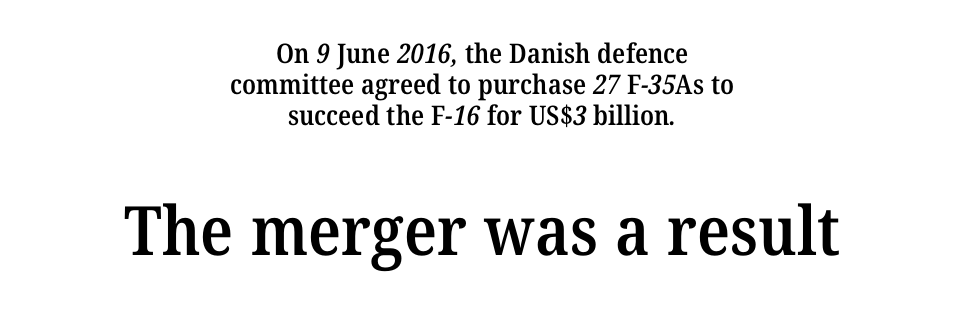
The text block is weighted toward neither margin, spreading evenly from the middle. Reading down the column, the eye jumps only a short way to each next line. Inter-character spacing is left at the font's built-in metrics. Spacing verdict: proportional, widths tailored to each character. Is this a sans? No — the strokes have serifs. Is the type bold? Partly — it's a semibold, heavier than regular but not fully bold.
